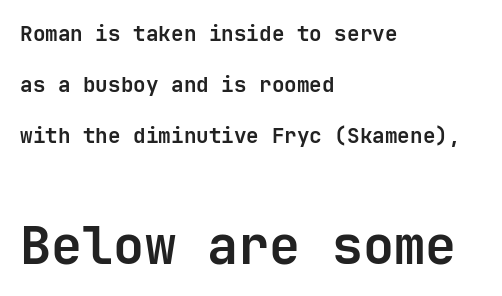
On the weight axis this lands at bold, roughly 700. What kind of face is this? One without serifs — a sans. The block of text is sparse from top to bottom, with ample space between rows. Any mark beneath the type? The region is blank. Is the block centered? No — it sits flush against the left margin.
